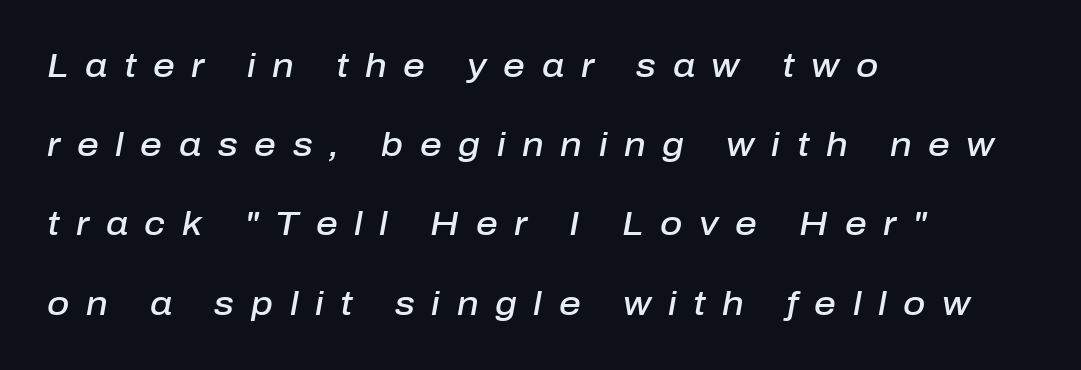
Clear beneath every line of the passage. Varying glyph widths throughout — classic text-font behaviour. The lines in this sample share a left origin and differ only in where they stop. Firm but not heavy-handed strokes: this text is semibold. This is oblique type, the kind used for emphasis or titles. The face used here is rendered with a markedly widened letterfit.
